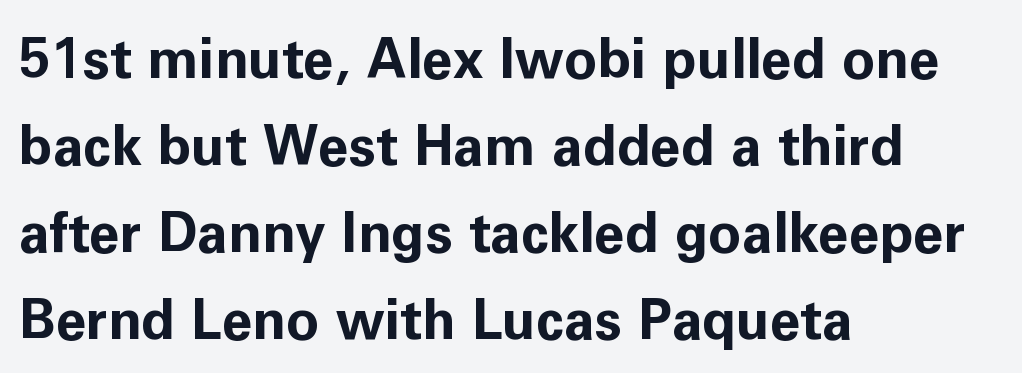
Q: Is the text bold? A: Yes.
Q: Is the text italic (slanted)? A: No, it is upright.
Q: Is the typeface a serif or a sans-serif typeface? A: Sans-serif.
Q: Is the text underlined? A: No.
Q: How is the paragraph aligned? A: Left-aligned.
Q: Is the spacing between letters normal or unusually wide? A: Normal.
Q: Is the spacing between lines tight, normal or loose? A: Normal.
Q: Width (condensed, normal, or wide)? A: Normal.
Q: Stroke contrast? A: Low.
Q: x-height? A: Medium.
Q: Monospaced? A: No.
